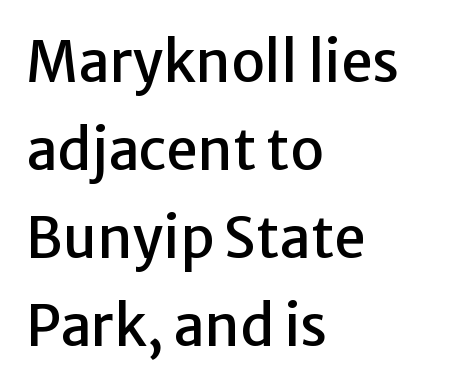
A typesetter would call this proportional, since set widths differ per character. All the whitespace from short lines collects on the right. In terms of leading, this rendering sits right in the middle. Serif or sans? Sans — the stroke terminals are bare. Here the glyphs are tracked normally, forming tight word shapes. Nobody drew a line under any word here.
